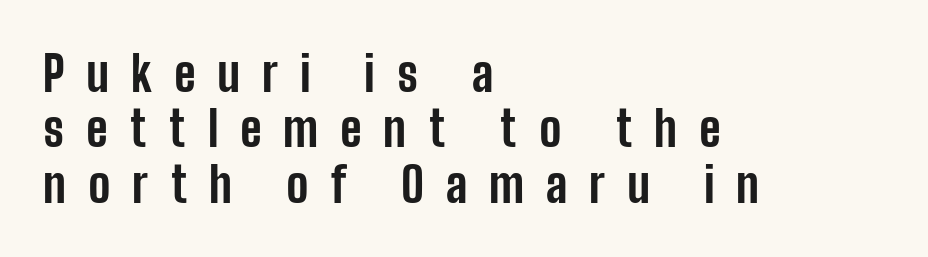
On the weight axis this lands at bold, roughly 700. The passage shown is typeset with a sans-serif family. Proportional: the letters do not fall into vertical columns. Short note: letters widely spaced.
